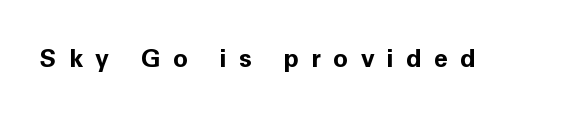
The image shows 25 px bold type, upright; set unusually wide letter spacing (+0.49 em), not underlined.
